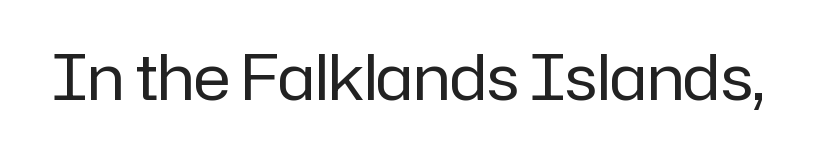
The image shows 63 px regular-weight sans-serif type, upright; set normal letter spacing, not underlined; low stroke contrast and a medium x-height.
